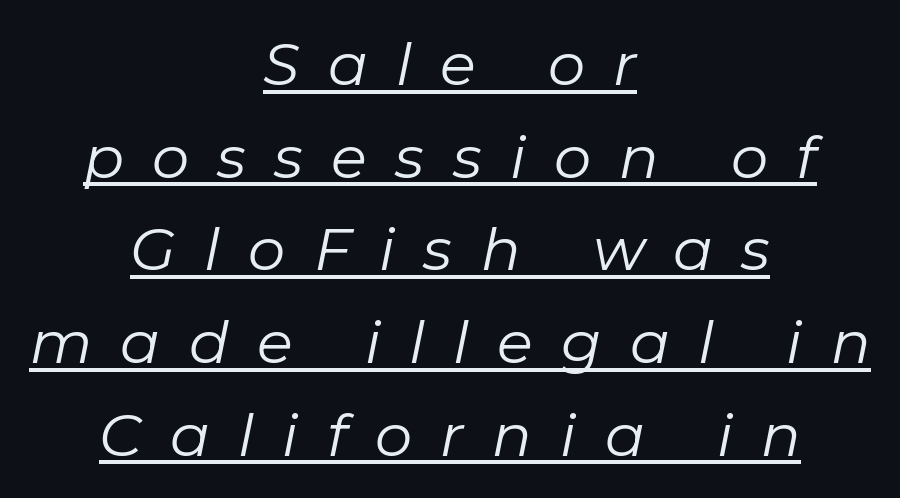
Horizontal bands of white between lines are of average thickness. You could only call the tracking loose — the letters float apart. Every word sits above its own underline. Alignment: centered.
